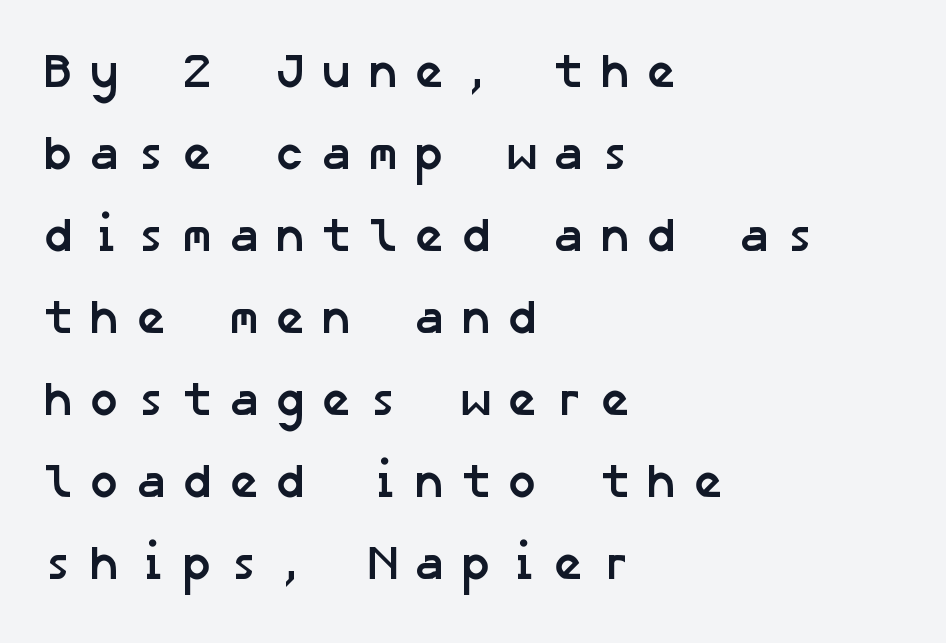
Q: Is the text bold? A: Yes.
Q: Is the typeface a serif or a sans-serif typeface? A: Sans-serif.
Q: Is the text underlined? A: No.
Q: How is the paragraph aligned? A: Left-aligned.
Q: Is the spacing between letters normal or unusually wide? A: Unusually wide.
Q: Width (condensed, normal, or wide)? A: Normal.
Q: Stroke contrast? A: Low.
Q: x-height? A: Medium.
